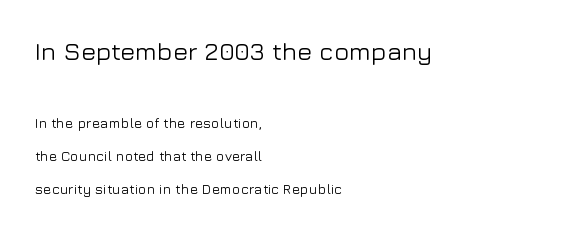
{"italic": "no", "underline": "no", "align": "left", "line_spacing": "loose", "line_spacing_ratio": 2.35, "letter_spacing": "normal", "letter_spacing_em": 0.0, "larger_block": "first", "size_ratio": 1.79, "glyph_px": 25}
